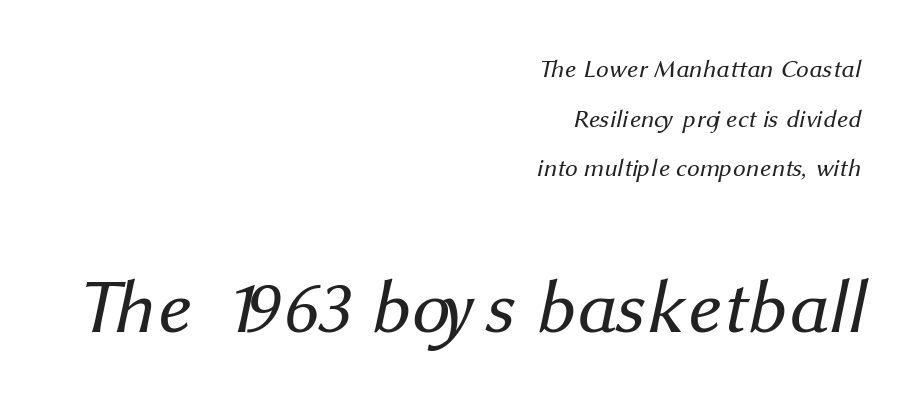
Q: Is the text bold? A: No.
Q: Is the typeface a serif or a sans-serif typeface? A: Sans-serif.
Q: Is the text underlined? A: No.
Q: How is the paragraph aligned? A: Right-aligned.
Q: Is the spacing between letters normal or unusually wide? A: Normal.
Q: Is the spacing between lines tight, normal or loose? A: Loose.
Q: Which block of text is set in a larger size, the first (top) or the second (bottom)? A: The second (bottom) one.
Q: Width (condensed, normal, or wide)? A: Normal.
Q: Stroke contrast? A: Medium.
Q: x-height? A: Medium.
Q: Monospaced? A: No.
